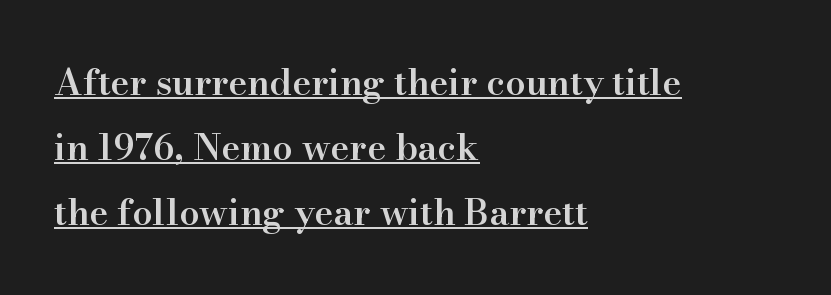
The image shows 36 px semibold serif type, upright; set left-aligned, line spacing 1.81x, normal letter spacing, underlined; high stroke contrast and a small x-height.
